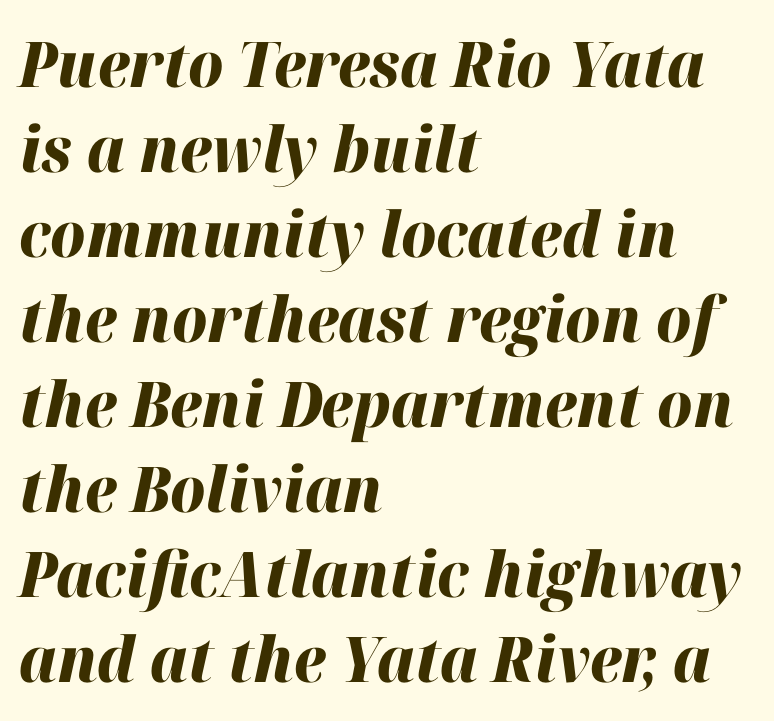
{"italic": "yes", "lean": "right", "slant_degrees": 12, "bold": "yes", "weight": "heavy", "width": "normal", "stroke_contrast": "high", "x_height": "medium", "monospaced": "no", "underline": "no", "align": "left", "line_spacing": "normal", "line_spacing_ratio": 1.35, "letter_spacing": "normal", "letter_spacing_em": 0.0, "glyph_px": 63}
